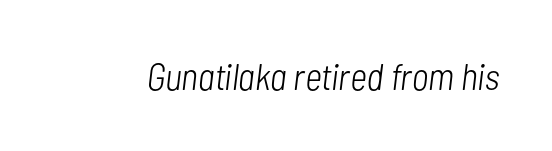
The image shows 37 px light, condensed type, italic (leaning right); set normal letter spacing, not underlined; low stroke contrast and a medium x-height.
